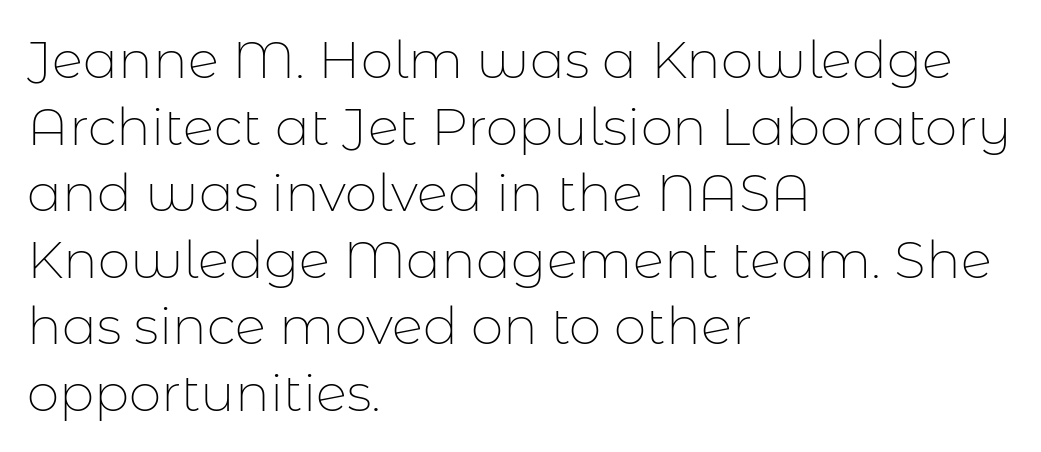
{"serif": "no", "italic": "no", "bold": "no", "weight": "thin", "width": "normal", "stroke_contrast": "low", "x_height": "medium", "monospaced": "no", "underline": "no", "align": "left", "line_spacing": "normal", "line_spacing_ratio": 1.28, "letter_spacing": "normal", "letter_spacing_em": 0.0, "glyph_px": 52}
